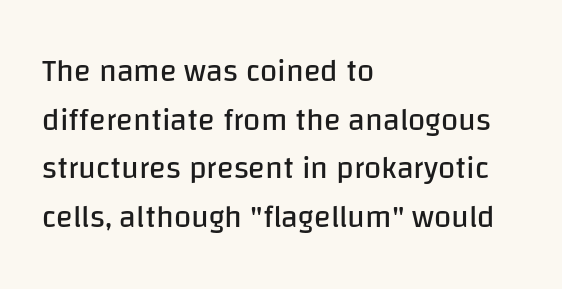
Q: Is the text bold? A: No.
Q: Is the text italic (slanted)? A: No, it is upright.
Q: Is the typeface a serif or a sans-serif typeface? A: Sans-serif.
Q: Is the text underlined? A: No.
Q: How is the paragraph aligned? A: Left-aligned.
Q: Is the spacing between letters normal or unusually wide? A: Normal.
Q: Is the spacing between lines tight, normal or loose? A: Normal.
Q: Width (condensed, normal, or wide)? A: Normal.
Q: Stroke contrast? A: Low.
Q: x-height? A: Large.
Q: Monospaced? A: No.
